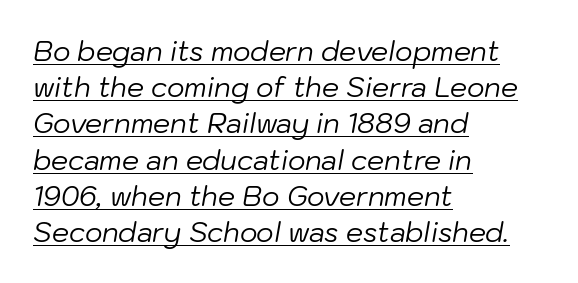
Each line starts at the same left margin while the right side varies. This sample uses an oblique cut, with every glyph tilted off the vertical. A baseline rule has been typeset under these characters. This sample uses plain, unmodified letter spacing. Leading matches the norm, producing a regular column. The typesetting does not lean heavy: it is not bold.
